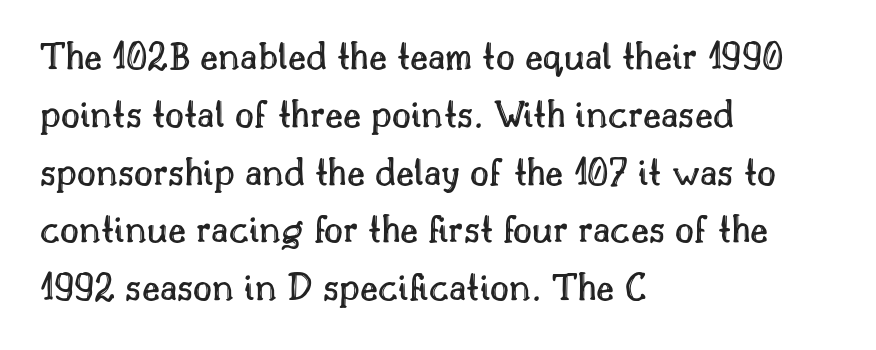
Each new line begins a customary step beneath the previous one. The glyphs are unaccompanied by any horizontal stroke below them. Horizontally, the lines are justified to the leading edge only. Here the glyphs are tracked normally, forming tight word shapes. This sample has the flowing, uneven cadence of proportional lettering. This is roman type, the default non-slanted kind.
